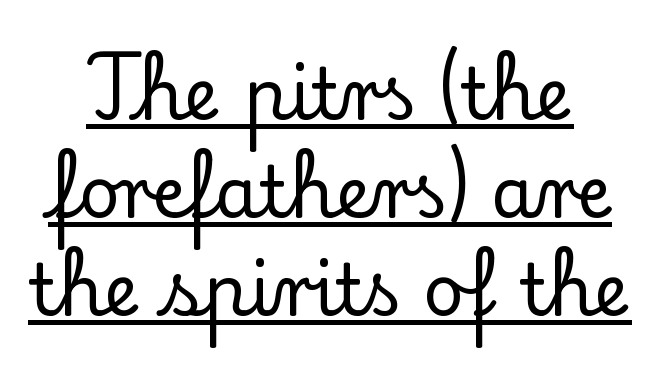
{"serif": "yes", "italic": "no", "width": "normal", "stroke_contrast": "low", "x_height": "small", "monospaced": "no", "underline": "yes", "line_spacing": "normal", "line_spacing_ratio": 1.38, "letter_spacing": "normal", "letter_spacing_em": 0.0, "glyph_px": 71}
